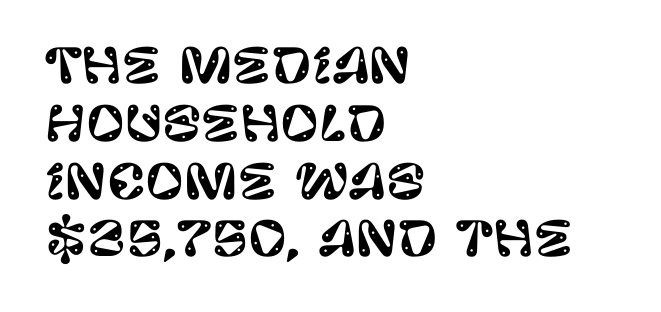
The passage shown is not underscored anywhere. Reading down the block, your eye returns to a fixed left position each line. These lines are rendered in a variable-pitch font. In terms of letterspacing, this is plain default setting. Each letter's strokes conclude bluntly, with no projecting serifs.
